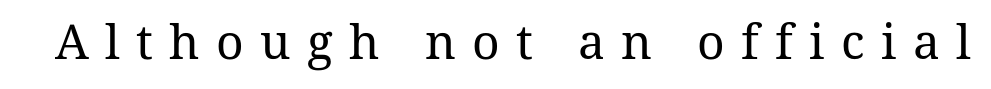
Q: Is the text bold? A: No.
Q: Is the text italic (slanted)? A: No, it is upright.
Q: Is the typeface a serif or a sans-serif typeface? A: Serif.
Q: Is the text underlined? A: No.
Q: Is the spacing between letters normal or unusually wide? A: Unusually wide.
Q: Width (condensed, normal, or wide)? A: Normal.
Q: Stroke contrast? A: Medium.
Q: x-height? A: Medium.
Q: Monospaced? A: No.
